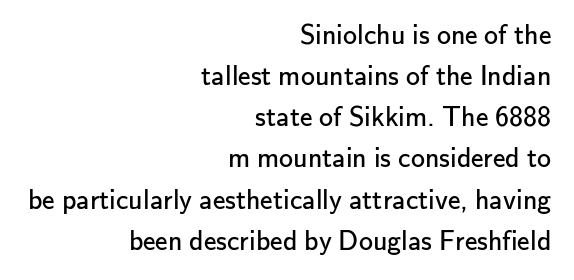
{"serif": "no", "italic": "no", "bold": "no", "weight": "regular", "width": "normal", "stroke_contrast": "low", "x_height": "small", "monospaced": "no", "underline": "no", "align": "right", "line_spacing": "normal", "line_spacing_ratio": 1.47, "letter_spacing": "normal", "letter_spacing_em": 0.0, "glyph_px": 28}
